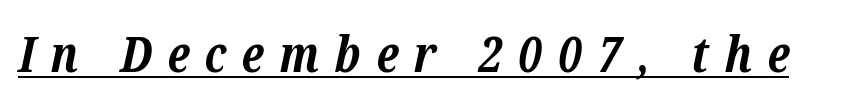
Each line of the rendering has a horizontal stroke beneath the glyphs. The gaps between neighbouring characters are conspicuously large. The font is running at its bold setting. The specimen reads as italic at a glance. Typographically, this falls in the serif category.
